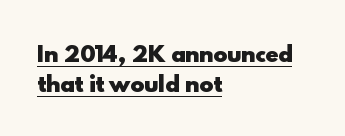
The image shows 21 px bold type, upright; set left-aligned, normal line spacing (1.41x), normal letter spacing, underlined.
